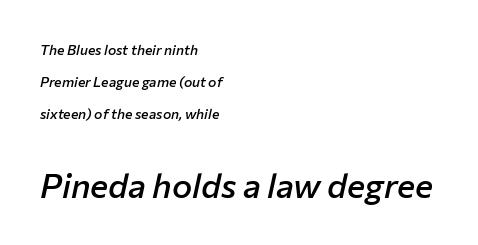
Typesetter's note — lower block bumped up in size, upper block left smaller. The rendering applies a slant to the glyphs. Tracking here is standard; glyphs follow each other at the usual distance. Firm but not heavy-handed strokes: this text is semibold. The passage is arranged the way most books set body copy — flush left. Does the leading feel generous? Absolutely, it's lavish.
